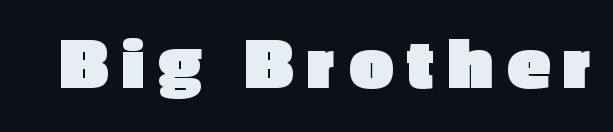
The type sits square on the baseline with zero lean. Each glyph is drawn with heavy, bold strokes. In terms of letterform style, serifs are entirely absent. The zone under the glyphs is completely vacant. This sample has the flowing, uneven cadence of proportional lettering.
